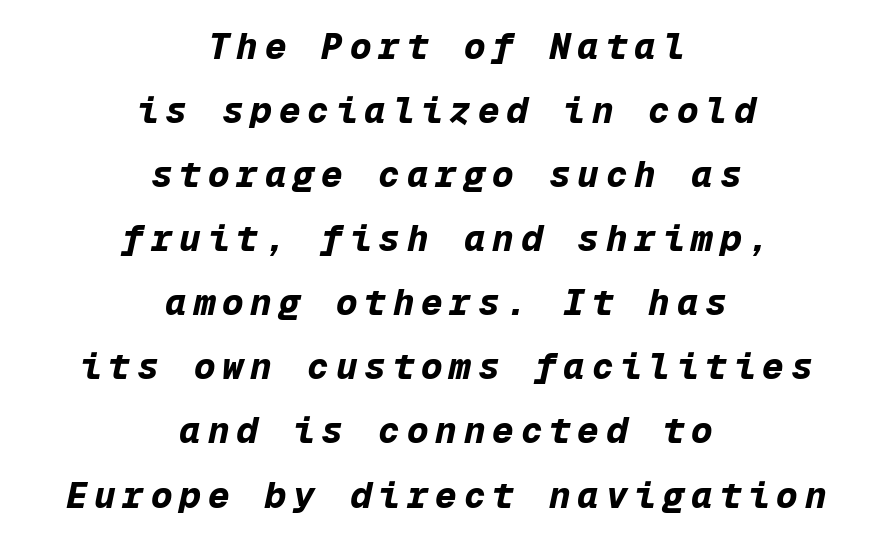
Q: Is the text bold? A: Yes.
Q: Is the text italic (slanted)? A: Yes, it leans right by about 12 degrees.
Q: Is the text underlined? A: No.
Q: How is the paragraph aligned? A: Centered.
Q: Width (condensed, normal, or wide)? A: Normal.
Q: Stroke contrast? A: Low.
Q: x-height? A: Medium.
Q: Monospaced? A: Yes.
